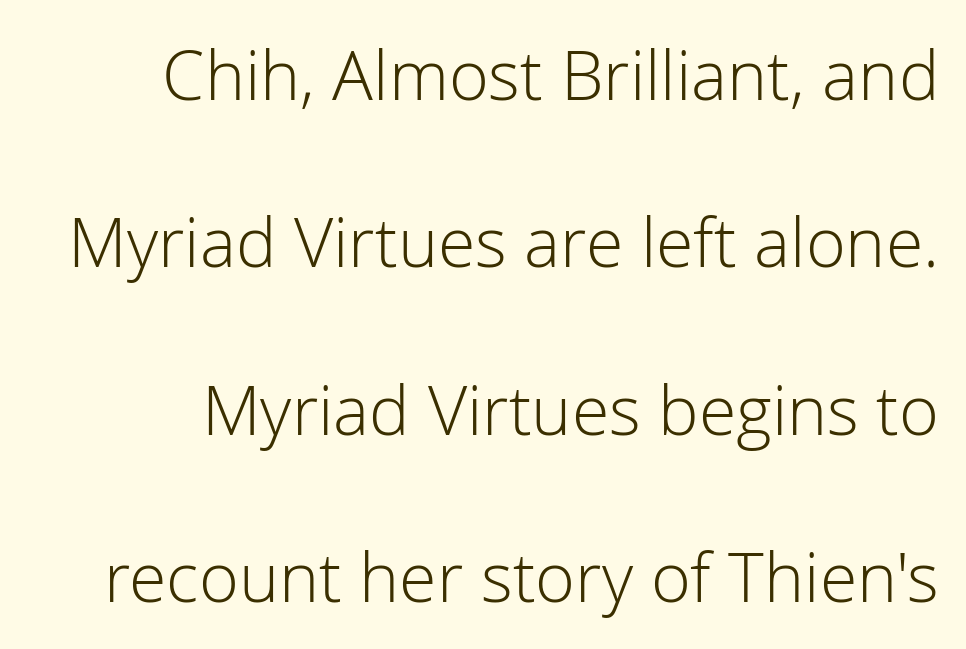
The image shows 68 px light sans-serif type, upright; set loose line spacing (2.46x), normal letter spacing, not underlined; low stroke contrast and a medium x-height.
